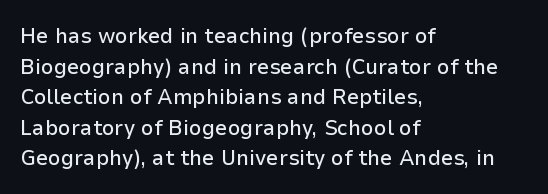
{"italic": "no", "underline": "no", "align": "left", "line_spacing": "normal", "line_spacing_ratio": 1.39, "letter_spacing": "normal", "letter_spacing_em": 0.0, "glyph_px": 22}
